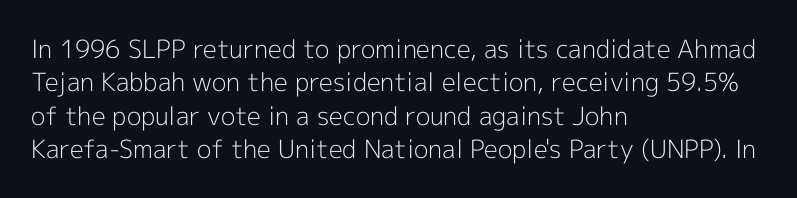
The image shows 25 px text type, upright; set left-aligned, normal line spacing (1.34x), normal letter spacing, not underlined.
